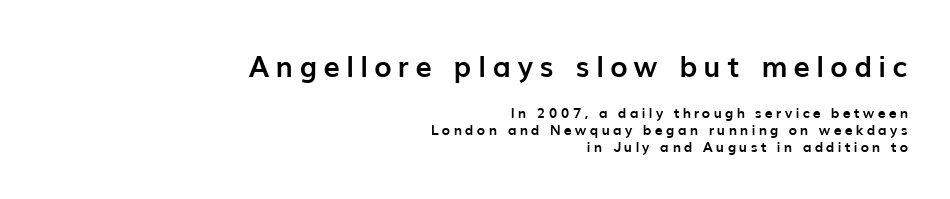
The image shows 29 px semibold sans-serif type, upright; set right-aligned, line spacing 1.22x, unusually wide letter spacing (+0.23 em), not underlined; the first (top) block is 2.07x larger; low stroke contrast and a medium x-height.
